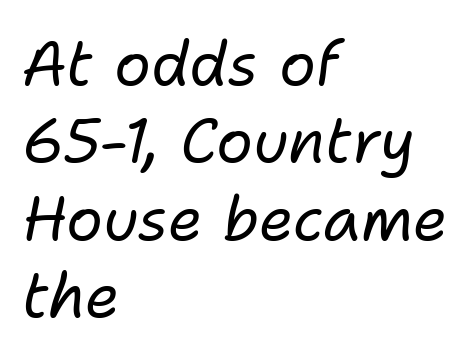
{"italic": "yes", "lean": "right", "slant_degrees": 11, "bold": "no", "weight": "regular", "width": "normal", "stroke_contrast": "low", "x_height": "medium", "monospaced": "no", "underline": "no", "align": "left", "line_spacing": "normal", "line_spacing_ratio": 1.27, "letter_spacing": "normal", "letter_spacing_em": 0.0, "glyph_px": 61}
